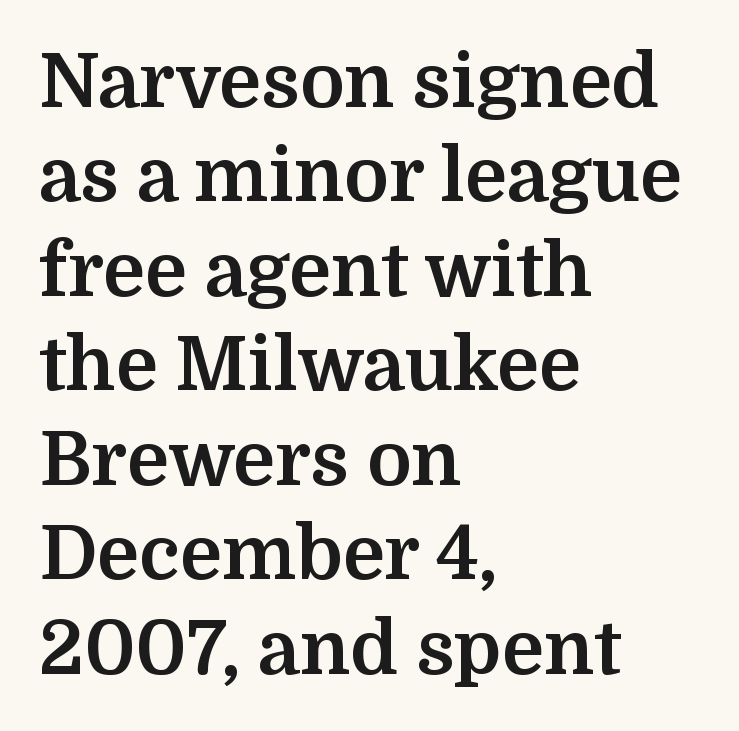
The image shows 75 px bold serif type, upright; set left-aligned, normal line spacing (1.26x), normal letter spacing, not underlined; medium stroke contrast and a medium x-height.
